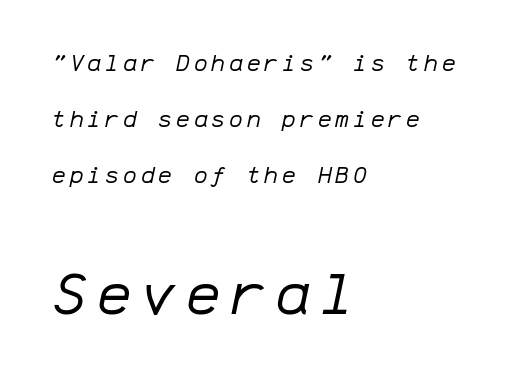
Q: Is the text bold? A: No.
Q: Is the text italic (slanted)? A: Yes, it leans right by about 12 degrees.
Q: Is the text underlined? A: No.
Q: How is the paragraph aligned? A: Left-aligned.
Q: Is the spacing between lines tight, normal or loose? A: Loose.
Q: Which block of text is set in a larger size, the first (top) or the second (bottom)? A: The second (bottom) one.
Q: Width (condensed, normal, or wide)? A: Normal.
Q: Stroke contrast? A: Low.
Q: x-height? A: Medium.
Q: Monospaced? A: Yes.
